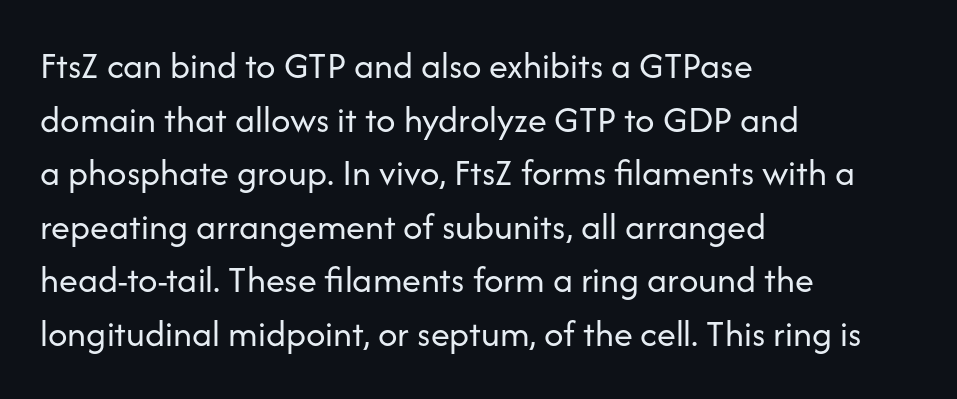
Q: Is the text bold? A: No.
Q: Is the text italic (slanted)? A: No, it is upright.
Q: Is the typeface a serif or a sans-serif typeface? A: Sans-serif.
Q: Is the text underlined? A: No.
Q: How is the paragraph aligned? A: Left-aligned.
Q: Is the spacing between letters normal or unusually wide? A: Normal.
Q: Is the spacing between lines tight, normal or loose? A: Normal.
Q: Width (condensed, normal, or wide)? A: Normal.
Q: Stroke contrast? A: Low.
Q: x-height? A: Medium.
Q: Monospaced? A: No.
